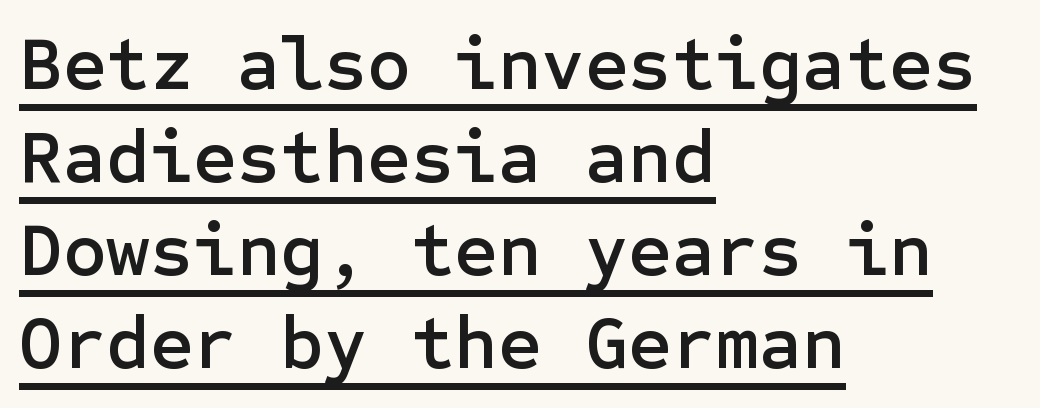
Honestly, the underline is the first thing you notice here. This is roman type, the default non-slanted kind. Examine the stroke ends and you'll find no serifs. How are the letters spaced? Ordinarily, with no added tracking.
